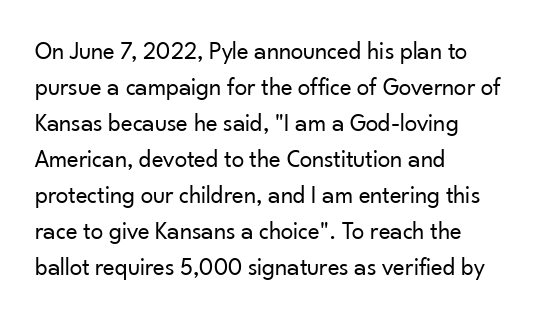
{"italic": "no", "bold": "no", "underline": "no", "align": "left", "line_spacing": "normal", "line_spacing_ratio": 1.44, "letter_spacing": "normal", "letter_spacing_em": 0.0, "glyph_px": 25}
